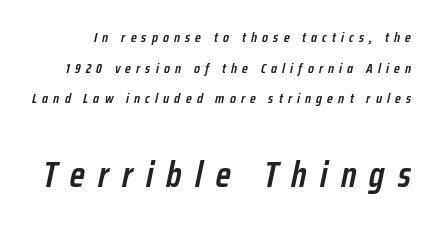
The image shows 36 px semibold, condensed type, italic (leaning right); set loose line spacing (2.18x), unusually wide letter spacing (+0.37 em), not underlined; the second (bottom) block is 2.57x larger; low stroke contrast and a medium x-height.
